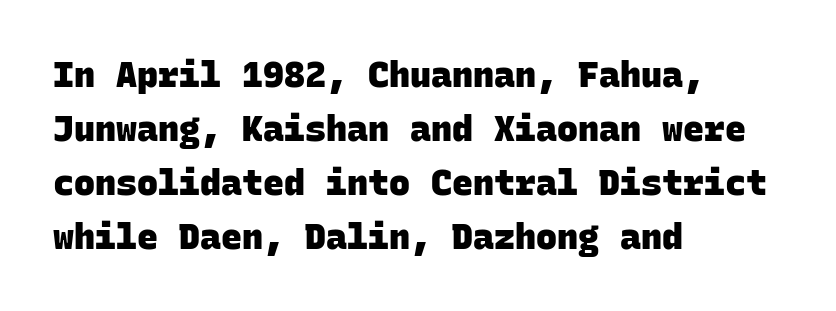
This rendering employs a face without finishing strokes, i.e., a sans-serif. Unmarked baselines from the first word to the last. This sample keeps an unexceptional amount of space between lines. Compared with a centered layout, this one pins lines to the left instead. The font is running at its bold setting.
